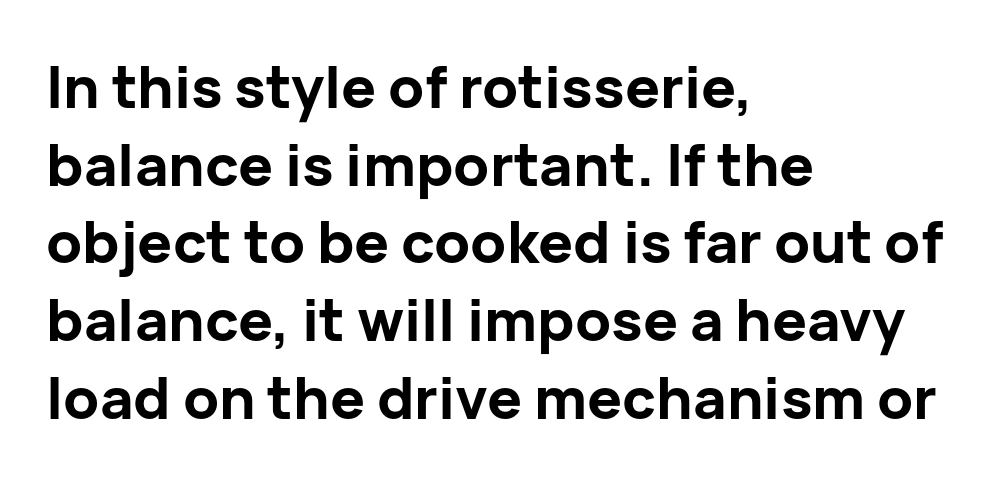
Does the type have serifs? No, each stem ends abruptly. How would I describe the line gaps? Plain and ordinary. Spacing verdict: proportional, widths tailored to each character. Caption: bold face, heavy strokes. Underlining? Definitely not there.
